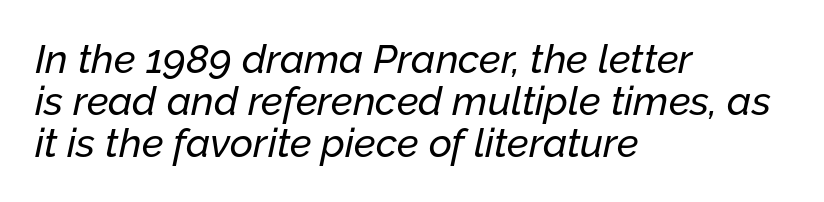
Interline gaps are noticeably narrow in this sample. Is the type slanted? Yes — the strokes lean at a clear angle. The foot of each line stays bare and open. The passage shown has conventional tracking throughout.
